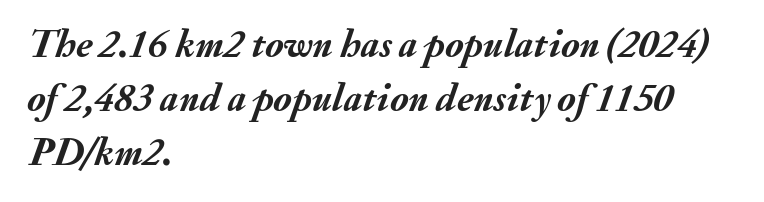
Q: Is the text bold? A: Yes.
Q: Is the text italic (slanted)? A: Yes, it leans right by about 20 degrees.
Q: Is the text underlined? A: No.
Q: How is the paragraph aligned? A: Left-aligned.
Q: Is the spacing between letters normal or unusually wide? A: Normal.
Q: Is the spacing between lines tight, normal or loose? A: Normal.
Q: Width (condensed, normal, or wide)? A: Normal.
Q: Stroke contrast? A: Medium.
Q: x-height? A: Small.
Q: Monospaced? A: No.
